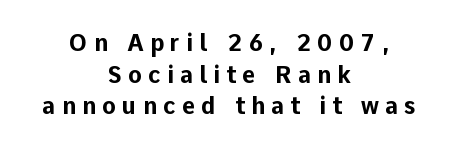
Descenders hang freely into open space. The letterforms stand isolated, each surrounded by extra space. Neither beginnings nor endings align; midpoints do. Plenty of ink on the page — the face is bold. The lettering holds an erect, upright posture throughout.
